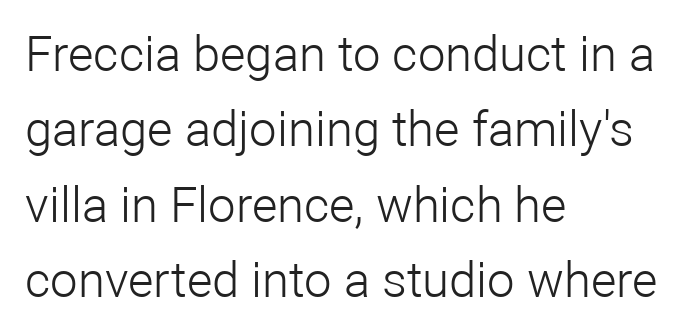
Q: Is the text bold? A: No.
Q: Is the text italic (slanted)? A: No, it is upright.
Q: Is the typeface a serif or a sans-serif typeface? A: Sans-serif.
Q: Is the text underlined? A: No.
Q: How is the paragraph aligned? A: Left-aligned.
Q: Is the spacing between letters normal or unusually wide? A: Normal.
Q: Is the spacing between lines tight, normal or loose? A: Normal.
Q: Width (condensed, normal, or wide)? A: Normal.
Q: Stroke contrast? A: Low.
Q: x-height? A: Medium.
Q: Monospaced? A: No.
